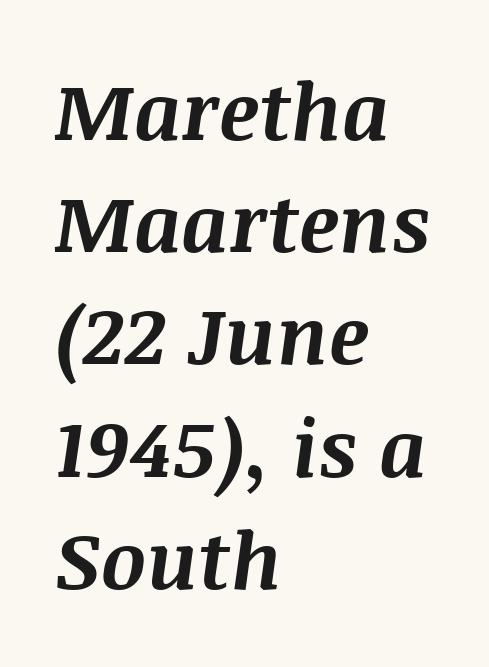
The image shows 79 px bold type, italic (leaning right); set left-aligned, normal line spacing (1.42x), normal letter spacing, not underlined; medium stroke contrast and a large x-height.
